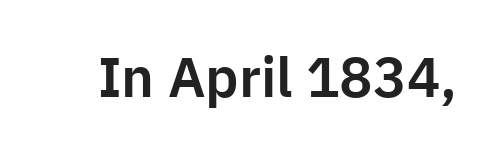
Q: Is the text italic (slanted)? A: No, it is upright.
Q: Is the typeface a serif or a sans-serif typeface? A: Sans-serif.
Q: Is the text underlined? A: No.
Q: Is the spacing between letters normal or unusually wide? A: Normal.
Q: Width (condensed, normal, or wide)? A: Normal.
Q: Stroke contrast? A: Low.
Q: x-height? A: Medium.
Q: Monospaced? A: No.
